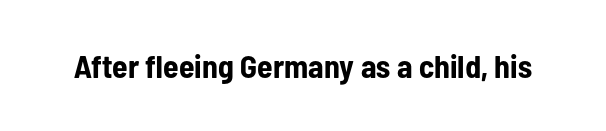
{"serif": "no", "italic": "no", "bold": "yes", "weight": "bold", "width": "condensed", "stroke_contrast": "low", "x_height": "medium", "monospaced": "no", "underline": "no", "letter_spacing": "normal", "letter_spacing_em": 0.0, "glyph_px": 32}
